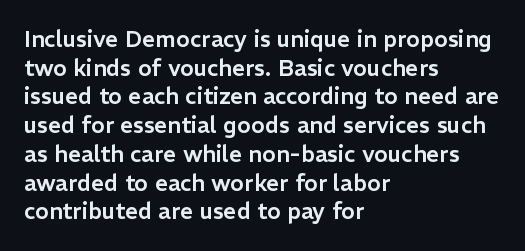
Quick note: not italic, upright. The letters sit at their default tracking, neither squeezed nor spread. The space between consecutive lines is moderate. This sample is left-justified, so line endings fall wherever the words run out. The string is rendered with underlining switched off.
